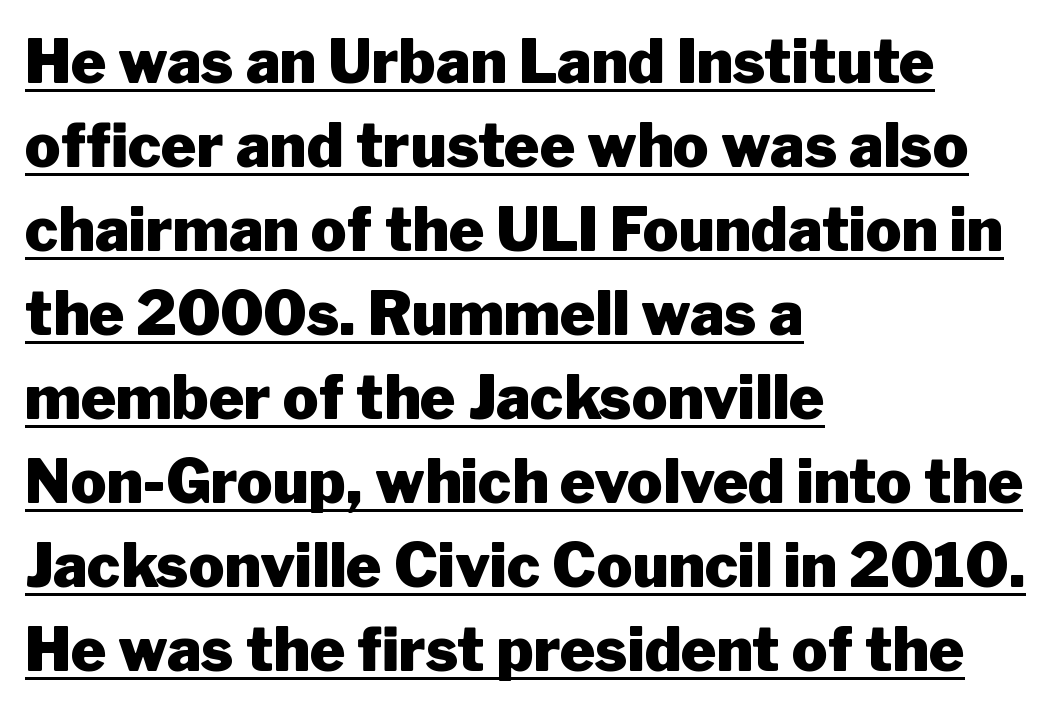
{"serif": "no", "italic": "no", "bold": "yes", "weight": "heavy", "width": "normal", "stroke_contrast": "low", "x_height": "medium", "monospaced": "no", "underline": "yes", "align": "left", "line_spacing": "normal", "line_spacing_ratio": 1.4, "letter_spacing": "normal", "letter_spacing_em": 0.0, "glyph_px": 60}
